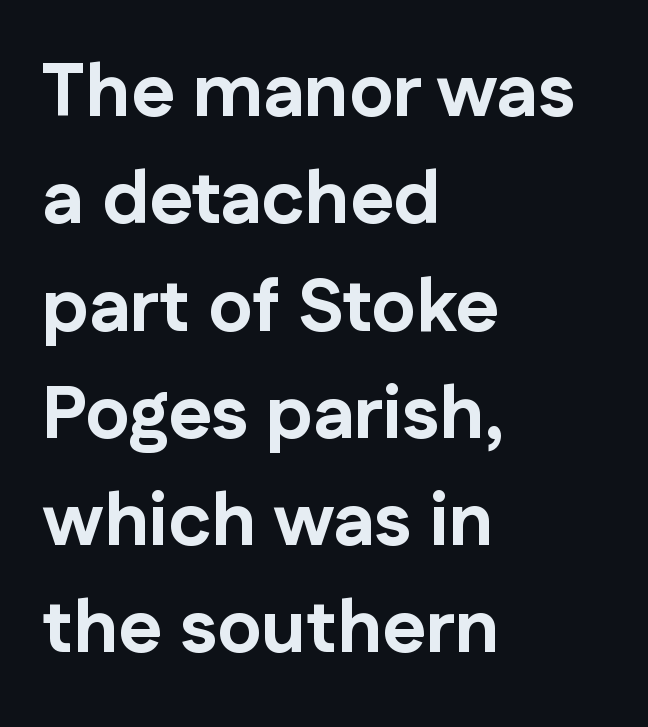
The image shows 74 px bold sans-serif type, upright; set left-aligned, normal line spacing (1.45x), normal letter spacing, not underlined; low stroke contrast and a medium x-height.
